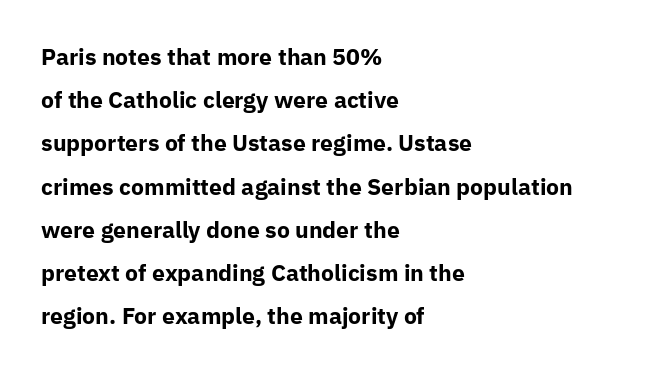
This sample is left-justified, so line endings fall wherever the words run out. Characters remain perfectly vertical along every line. Strong, thick strokes mark this as bold type. Each word holds together tightly as a unit, with standard inter-letter gaps. The space beneath each line is pristine and unruled.
